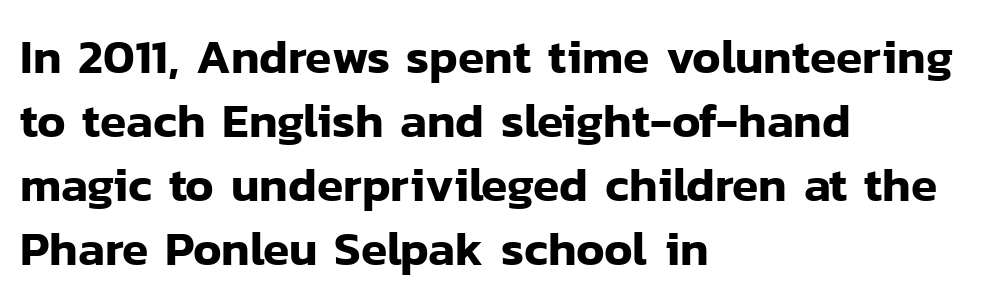
{"serif": "no", "italic": "no", "width": "normal", "stroke_contrast": "low", "x_height": "medium", "monospaced": "no", "underline": "no", "align": "left", "line_spacing": "normal", "line_spacing_ratio": 1.33, "letter_spacing": "normal", "letter_spacing_em": 0.0, "glyph_px": 48}
